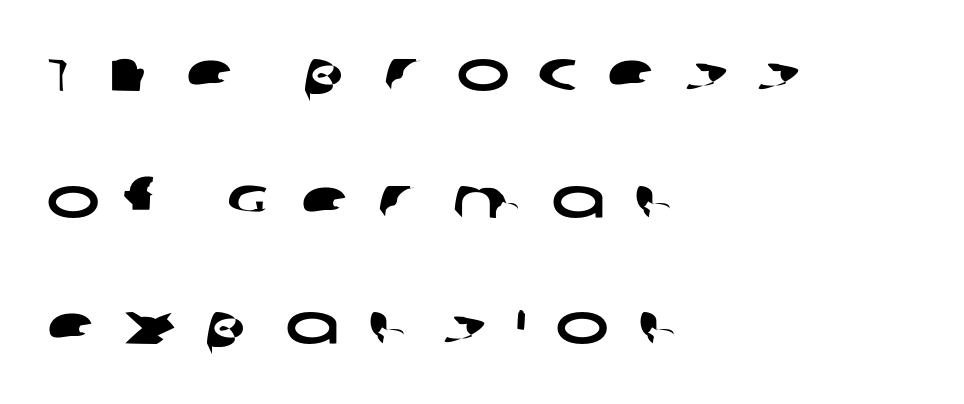
Q: Is the typeface a serif or a sans-serif typeface? A: Sans-serif.
Q: Is the text underlined? A: No.
Q: How is the paragraph aligned? A: Left-aligned.
Q: Is the spacing between letters normal or unusually wide? A: Unusually wide.
Q: Is the spacing between lines tight, normal or loose? A: Loose.
Q: Width (condensed, normal, or wide)? A: Wide.
Q: Stroke contrast? A: Low.
Q: x-height? A: Large.
Q: Monospaced? A: No.
